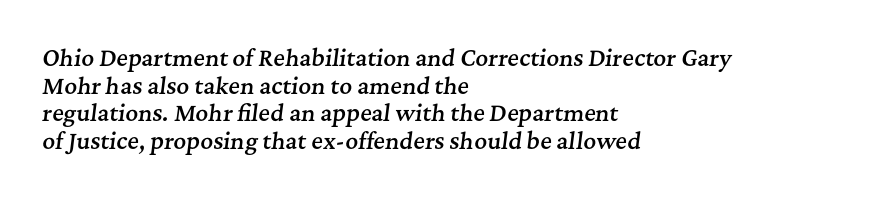
Nobody touched the tracking dial on this one. Compared with a centered layout, this one pins lines to the left instead. Reading down the column, the eye jumps a familiar distance to each next line. Would a proofreader flag this as italicized? Yes.
